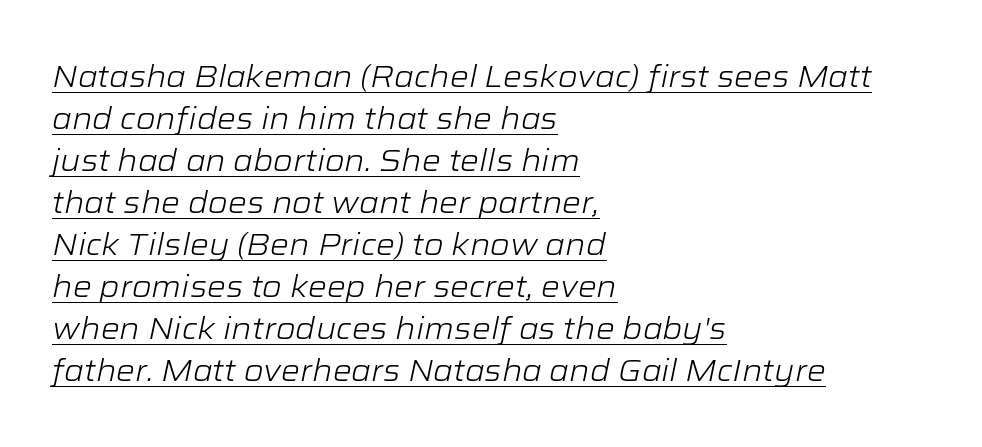
{"italic": "yes", "lean": "right", "slant_degrees": 12, "bold": "no", "weight": "light", "width": "wide", "stroke_contrast": "low", "x_height": "medium", "monospaced": "no", "underline": "yes", "align": "left", "line_spacing": "normal", "line_spacing_ratio": 1.4, "letter_spacing": "normal", "letter_spacing_em": 0.0, "glyph_px": 30}
